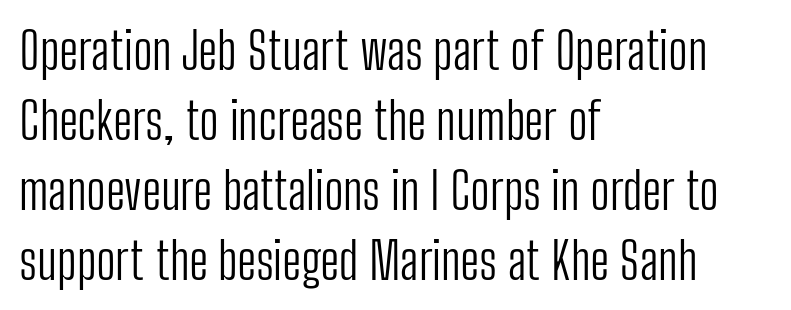
{"serif": "no", "italic": "no", "bold": "no", "weight": "light", "width": "condensed", "stroke_contrast": "low", "x_height": "medium", "monospaced": "no", "underline": "no", "align": "left", "line_spacing": "normal", "line_spacing_ratio": 1.37, "letter_spacing": "normal", "letter_spacing_em": 0.0, "glyph_px": 51}
